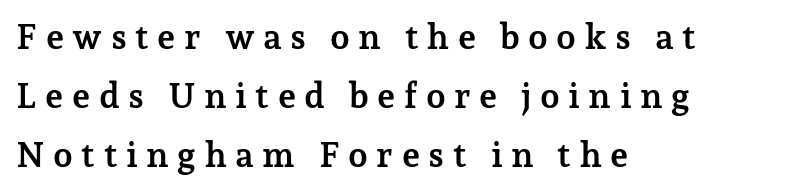
The line texture is sparse and dotted thanks to wide tracking. Upright lettering throughout. The paragraph shown leans on its left margin. Think of a printed novel: that variable character pitch is what you see here. Typographically, this falls in the serif category.
